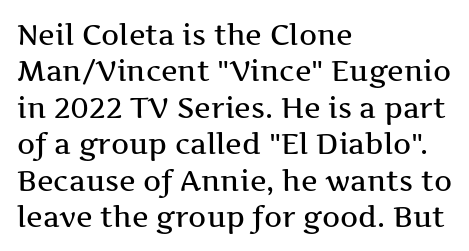
Q: Is the text italic (slanted)? A: No, it is upright.
Q: Is the typeface a serif or a sans-serif typeface? A: Serif.
Q: Is the text underlined? A: No.
Q: How is the paragraph aligned? A: Left-aligned.
Q: Is the spacing between letters normal or unusually wide? A: Normal.
Q: Is the spacing between lines tight, normal or loose? A: Normal.
Q: Width (condensed, normal, or wide)? A: Wide.
Q: Stroke contrast? A: Medium.
Q: x-height? A: Medium.
Q: Monospaced? A: No.
